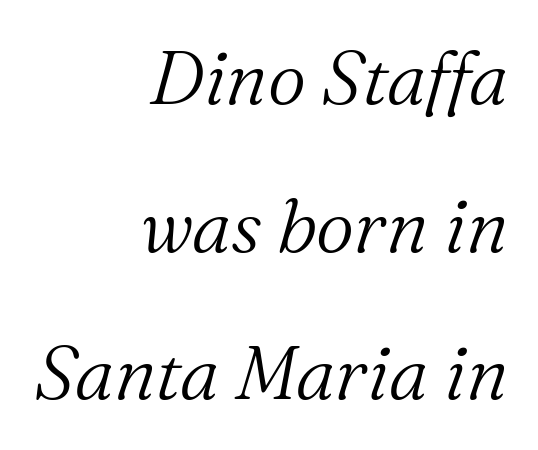
{"serif": "yes", "italic": "yes", "lean": "right", "slant_degrees": 16, "bold": "no", "weight": "light", "width": "normal", "stroke_contrast": "medium", "x_height": "medium", "monospaced": "no", "underline": "no", "align": "right", "line_spacing": "loose", "line_spacing_ratio": 1.97, "letter_spacing": "normal", "letter_spacing_em": 0.0, "glyph_px": 75}
